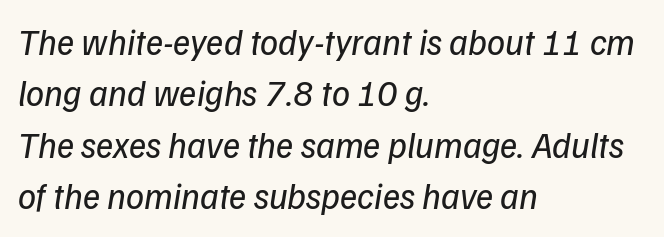
{"serif": "no", "bold": "no", "weight": "regular", "width": "normal", "stroke_contrast": "low", "x_height": "medium", "monospaced": "no", "underline": "no", "align": "left", "line_spacing": "normal", "line_spacing_ratio": 1.43, "letter_spacing": "normal", "letter_spacing_em": 0.0, "glyph_px": 36}
